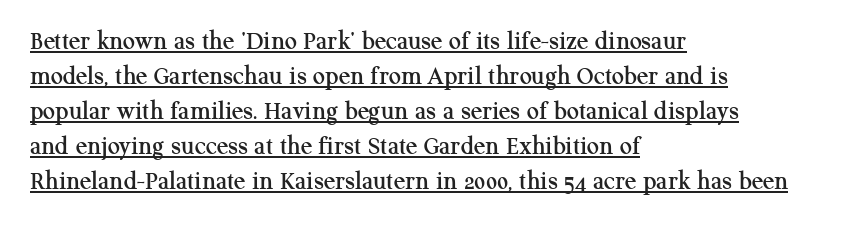
The image shows 27 px text type, upright; set left-aligned, normal line spacing (1.3x), normal letter spacing, underlined.
